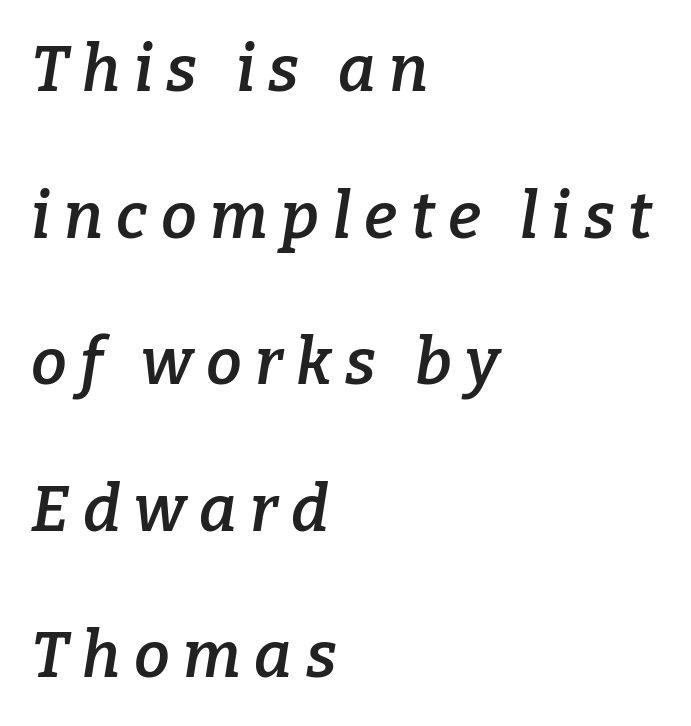
The image shows 64 px semibold serif type, italic (leaning right); set left-aligned, loose line spacing (2.29x), unusually wide letter spacing (+0.21 em), not underlined; low stroke contrast and a medium x-height.
